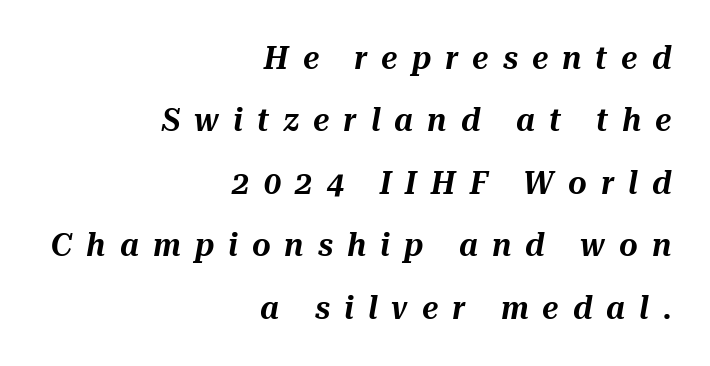
{"italic": "yes", "lean": "right", "slant_degrees": 10, "width": "normal", "stroke_contrast": "medium", "x_height": "medium", "monospaced": "no", "underline": "no", "align": "right", "line_spacing": "loose", "line_spacing_ratio": 1.95, "letter_spacing": "wide", "letter_spacing_em": 0.44, "glyph_px": 32}
